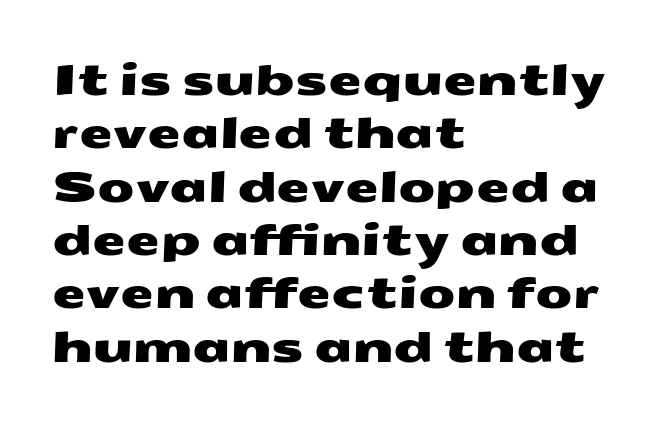
Has an underline been added? It has not. The horizontal fit of the characters is conventional and even. This is sans-serif lettering, the kind often seen on screens and signage. Reading down the block, your eye returns to a fixed left position each line. Spacing verdict: proportional, widths tailored to each character.
